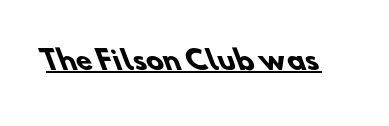
The image shows 26 px bold type; set normal letter spacing, underlined.
